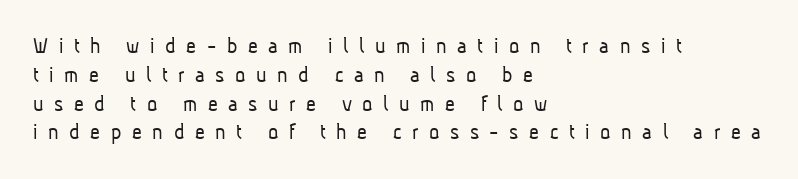
{"bold": "no", "underline": "no", "align": "left", "line_spacing_ratio": 1.2, "letter_spacing": "wide", "letter_spacing_em": 0.44, "glyph_px": 24}
